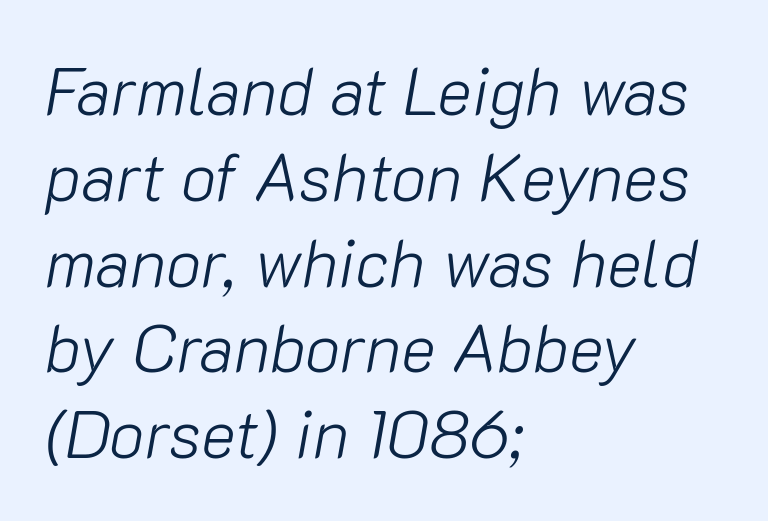
Q: Is the text bold? A: No.
Q: Is the text italic (slanted)? A: Yes, it leans right by about 10 degrees.
Q: Is the text underlined? A: No.
Q: How is the paragraph aligned? A: Left-aligned.
Q: Is the spacing between letters normal or unusually wide? A: Normal.
Q: Is the spacing between lines tight, normal or loose? A: Normal.
Q: Width (condensed, normal, or wide)? A: Normal.
Q: Stroke contrast? A: Low.
Q: x-height? A: Medium.
Q: Monospaced? A: No.
